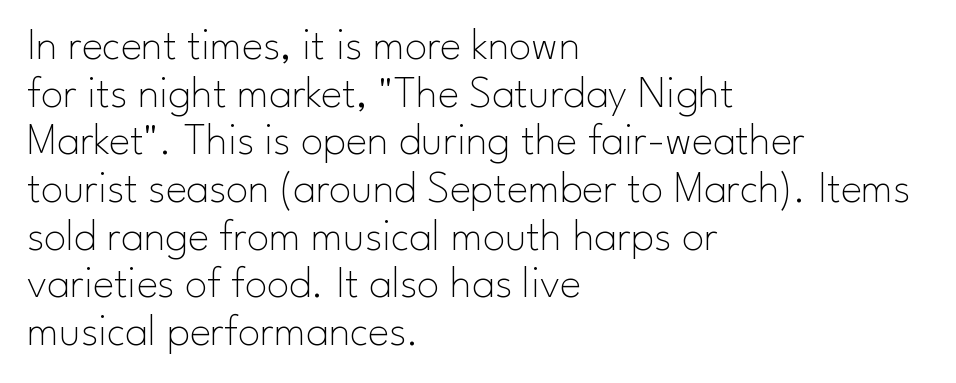
{"serif": "no", "italic": "no", "bold": "no", "weight": "thin", "width": "normal", "stroke_contrast": "low", "x_height": "small", "monospaced": "no", "underline": "no", "align": "left", "line_spacing": "tight", "line_spacing_ratio": 1.06, "letter_spacing": "normal", "letter_spacing_em": 0.0, "glyph_px": 45}
